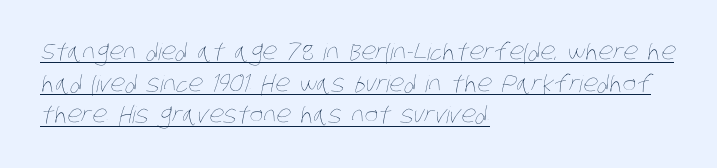
{"bold": "no", "underline": "yes", "align": "left", "line_spacing": "normal", "line_spacing_ratio": 1.38, "letter_spacing": "normal", "letter_spacing_em": 0.0, "glyph_px": 23}
